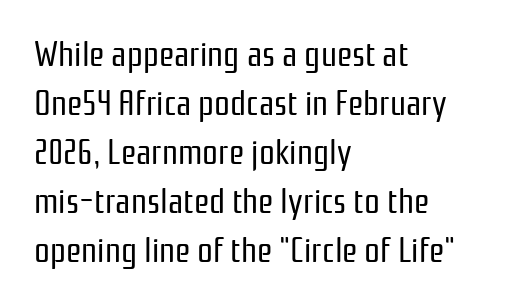
Line spacing here is normal. Upright lettering throughout. The strokes are not fattened; the text isn't bold. You can tell from the bare stems that sans-serif type was used.
